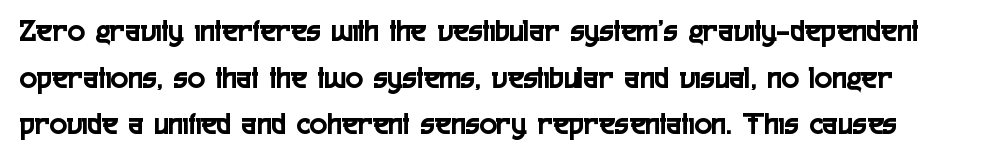
Q: Is the text italic (slanted)? A: No, it is upright.
Q: Is the typeface a serif or a sans-serif typeface? A: Sans-serif.
Q: Is the text underlined? A: No.
Q: Is the spacing between letters normal or unusually wide? A: Normal.
Q: Is the spacing between lines tight, normal or loose? A: Normal.
Q: Width (condensed, normal, or wide)? A: Condensed.
Q: x-height? A: Medium.
Q: Monospaced? A: No.
